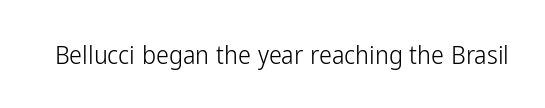
The image shows 26 px text type, upright; set normal letter spacing, not underlined.
